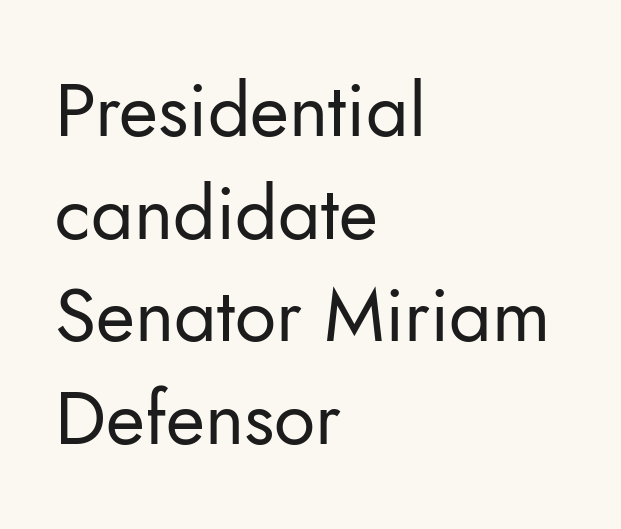
The image shows 75 px regular-weight sans-serif type, upright; set left-aligned, normal line spacing (1.37x), normal letter spacing, not underlined; low stroke contrast and a small x-height.
